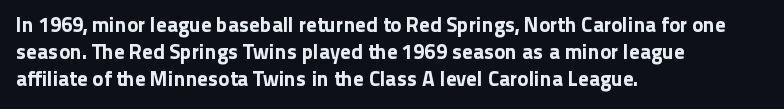
Q: Is the text italic (slanted)? A: No, it is upright.
Q: Is the text underlined? A: No.
Q: How is the paragraph aligned? A: Left-aligned.
Q: Is the spacing between letters normal or unusually wide? A: Normal.
Q: Is the spacing between lines tight, normal or loose? A: Normal.
